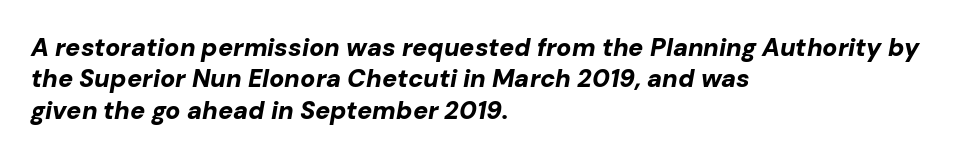
The image shows 25 px bold type, italic (leaning right); set left-aligned, normal line spacing (1.26x), normal letter spacing, not underlined.
